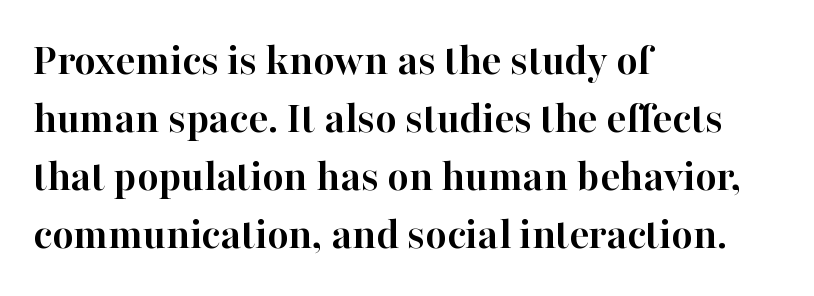
{"serif": "yes", "italic": "no", "bold": "yes", "weight": "semibold", "width": "normal", "stroke_contrast": "high", "x_height": "medium", "monospaced": "no", "underline": "no", "align": "left", "line_spacing": "normal", "line_spacing_ratio": 1.26, "letter_spacing": "normal", "letter_spacing_em": 0.0, "glyph_px": 46}
